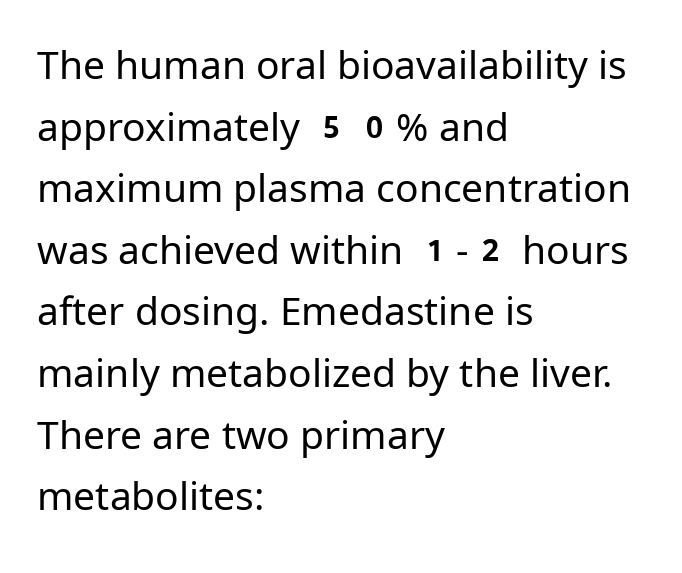
No letter is thick-stroked: the sample isn't bold. A bare baseline throughout the passage. Every stem runs plumb, perpendicular to the baseline. This is sans-serif lettering, the kind often seen on screens and signage. Evenly set lines give the paragraph a standard silhouette. Caption: standard tracking, unaltered.
